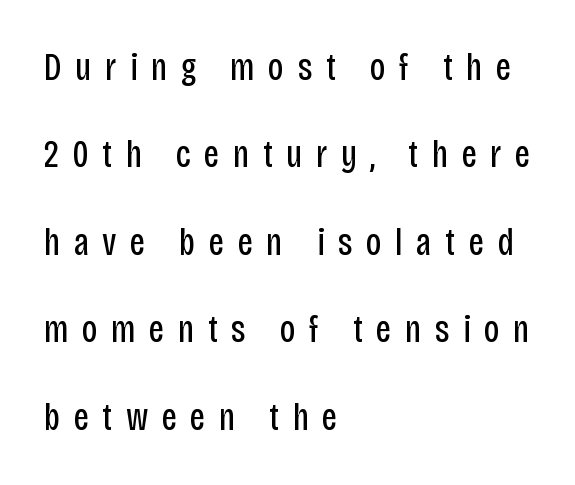
The face used here is a sans, in the tradition of grotesques and geometrics. The lines in this sample share a left origin and differ only in where they stop. Each letter keeps its own natural width here, so spacing adapts to shape. The designer dialed line spacing up above the default. The typeface has the unassuming heft of standard copy or less. The words here are not underlined.
